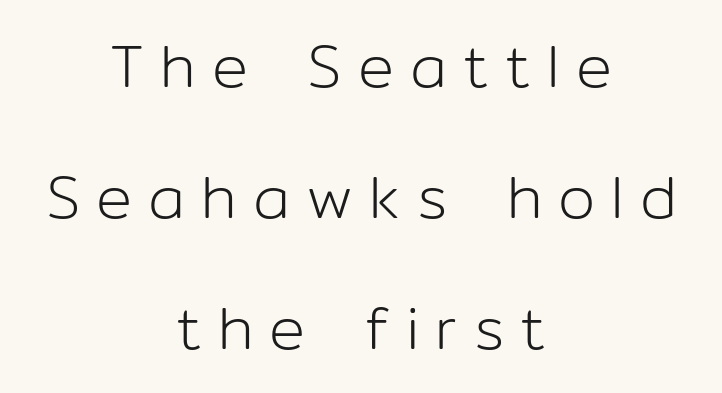
{"serif": "no", "italic": "no", "bold": "no", "weight": "light", "width": "normal", "stroke_contrast": "low", "x_height": "medium", "monospaced": "no", "underline": "no", "align": "center", "line_spacing": "loose", "line_spacing_ratio": 2.18, "letter_spacing": "wide", "letter_spacing_em": 0.27, "glyph_px": 60}
